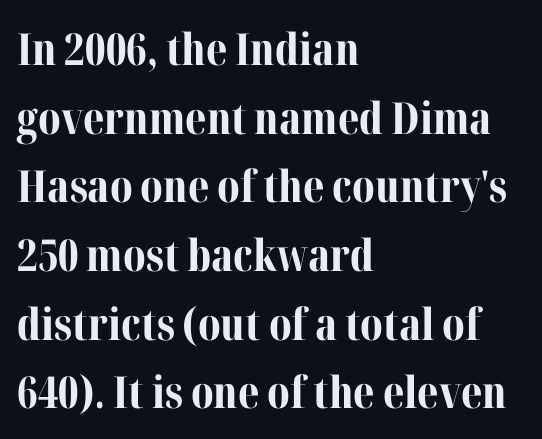
The face used here is seriffed, in the tradition of book romans. The axis of the letterforms is exactly vertical. Is there much room between lines? A standard amount, neither cramped nor airy. Default kerning and tracking; the words read as compact shapes. Compared with a centered layout, this one pins lines to the left instead.
